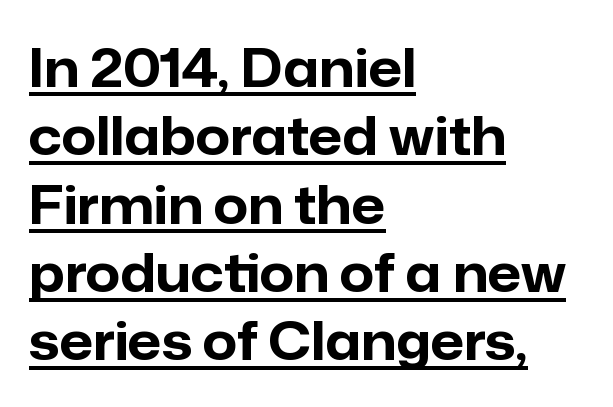
The face used here is rendered with its standard letterfit. Every row of glyphs begins at an identical x-position on the left. Notice how thick the strokes are: this is what a full bold looks like. Students, observe: this is what conventionally led text looks like.
